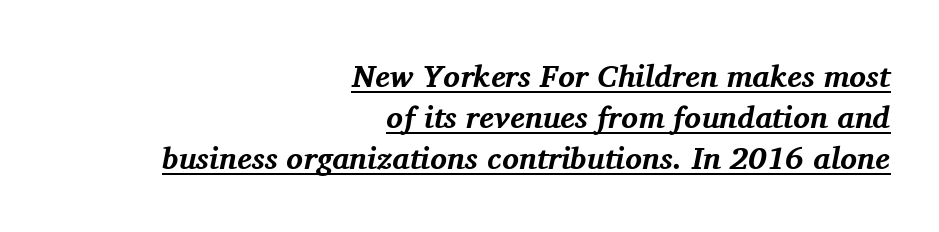
Q: Is the text bold? A: Yes.
Q: Is the text italic (slanted)? A: Yes, it leans right by about 11 degrees.
Q: Is the typeface a serif or a sans-serif typeface? A: Serif.
Q: Is the text underlined? A: Yes.
Q: How is the paragraph aligned? A: Right-aligned.
Q: Is the spacing between letters normal or unusually wide? A: Normal.
Q: Is the spacing between lines tight, normal or loose? A: Normal.
Q: Width (condensed, normal, or wide)? A: Normal.
Q: Stroke contrast? A: Medium.
Q: x-height? A: Medium.
Q: Monospaced? A: No.
